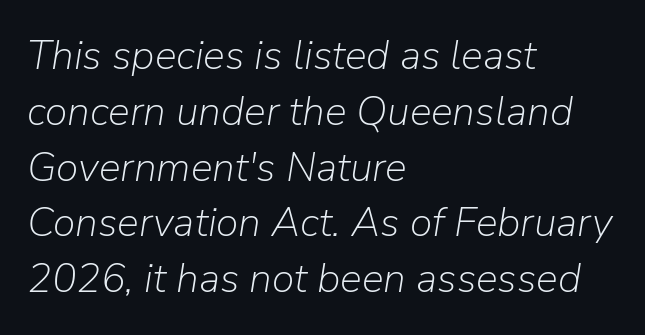
{"italic": "yes", "lean": "right", "slant_degrees": 9, "bold": "no", "weight": "light", "width": "normal", "stroke_contrast": "low", "x_height": "medium", "monospaced": "no", "underline": "no", "align": "left", "line_spacing": "normal", "line_spacing_ratio": 1.36, "letter_spacing": "normal", "letter_spacing_em": 0.0, "glyph_px": 41}
